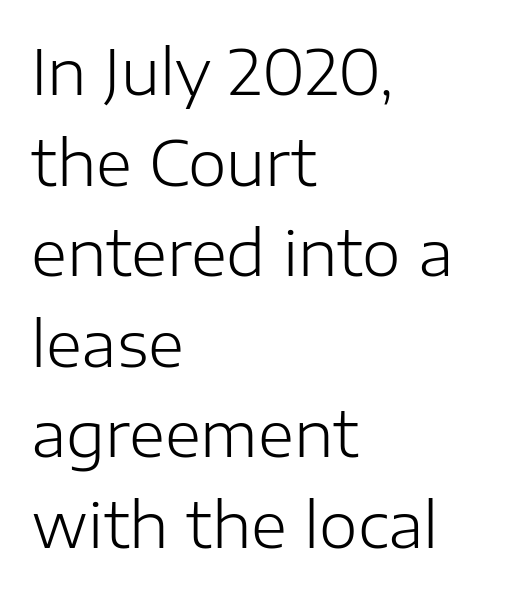
Does the type have serifs? No, each stem ends abruptly. Casual observation: everything's shoved over to the left. Quick note: underline off. Notice how descenders clear the ascenders below comfortably — that's standard leading. Tracking here is standard; glyphs follow each other at the usual distance.
